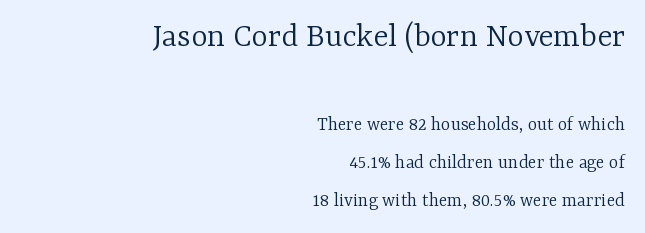
Q: Is the text bold? A: No.
Q: Is the text italic (slanted)? A: No, it is upright.
Q: Is the typeface a serif or a sans-serif typeface? A: Serif.
Q: Is the text underlined? A: No.
Q: How is the paragraph aligned? A: Right-aligned.
Q: Is the spacing between letters normal or unusually wide? A: Normal.
Q: Is the spacing between lines tight, normal or loose? A: Loose.
Q: Which block of text is set in a larger size, the first (top) or the second (bottom)? A: The first (top) one.
Q: Width (condensed, normal, or wide)? A: Normal.
Q: Stroke contrast? A: Low.
Q: x-height? A: Medium.
Q: Monospaced? A: No.
